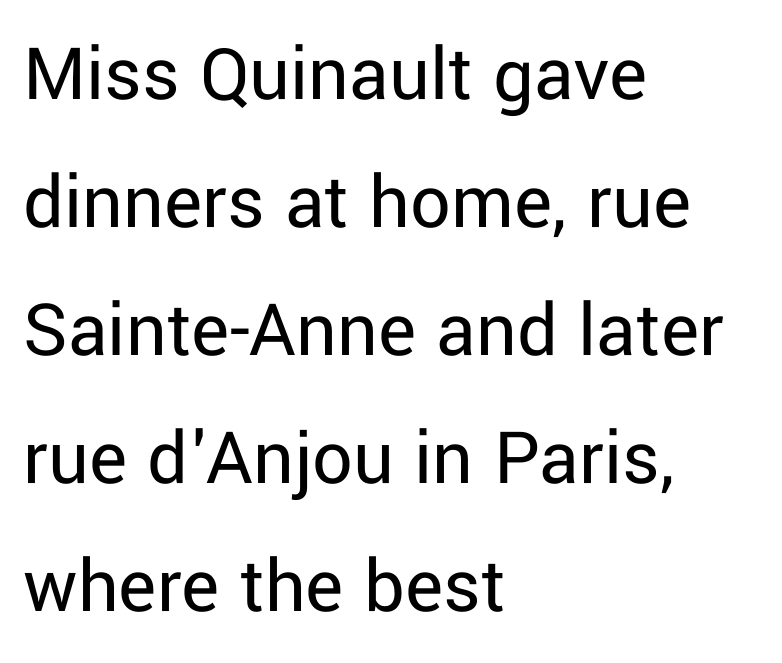
Horizontal alignment here is leftward, the default for most running prose. What stands out about the letter spacing? Nothing — it is the standard amount. The letters stand upright; this is a roman face. Counters stay open thanks to moderate or lighter strokes. Spacing verdict: proportional, widths tailored to each character. Only glyphs here, with clear space below each row.
